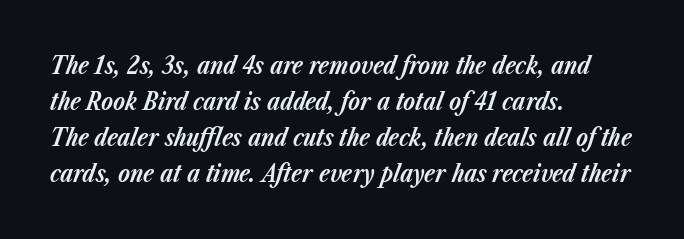
If you drew a ruler down the left edge, every line would touch it. This sample uses an oblique cut, with every glyph tilted off the vertical. The leading is moderate, giving the passage an even texture. What weight is shown? A full bold with thick strokes. The passage shown is not underscored anywhere. Spacing between characters is what you'd get straight out of the box.
